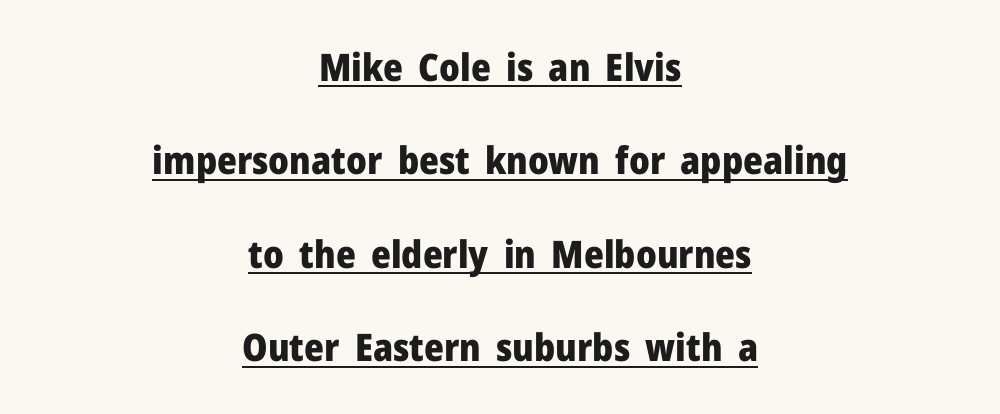
A baseline rule has been typeset under these characters. Compared with typical body copy, the letter spacing here is the same. Typographically, this falls in the sans-serif category. Spacing verdict: proportional, widths tailored to each character. The rendering positions every line midway between the sides.
